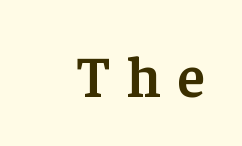
The image shows 58 px semibold serif type, upright; set unusually wide letter spacing (+0.3 em), not underlined; low stroke contrast and a medium x-height.
